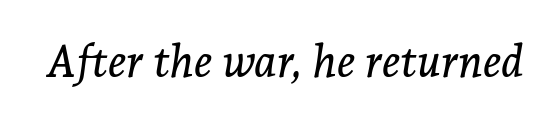
Q: Is the text italic (slanted)? A: Yes, it leans right by about 7 degrees.
Q: Is the typeface a serif or a sans-serif typeface? A: Serif.
Q: Is the text underlined? A: No.
Q: Is the spacing between letters normal or unusually wide? A: Normal.
Q: Width (condensed, normal, or wide)? A: Normal.
Q: Stroke contrast? A: Low.
Q: x-height? A: Medium.
Q: Monospaced? A: No.
